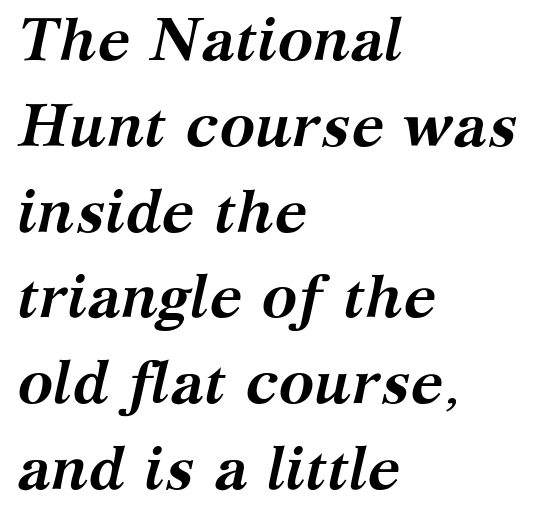
The image shows 60 px semibold serif type, italic (leaning right); set left-aligned, normal line spacing (1.43x), normal letter spacing, not underlined; medium stroke contrast and a medium x-height.
